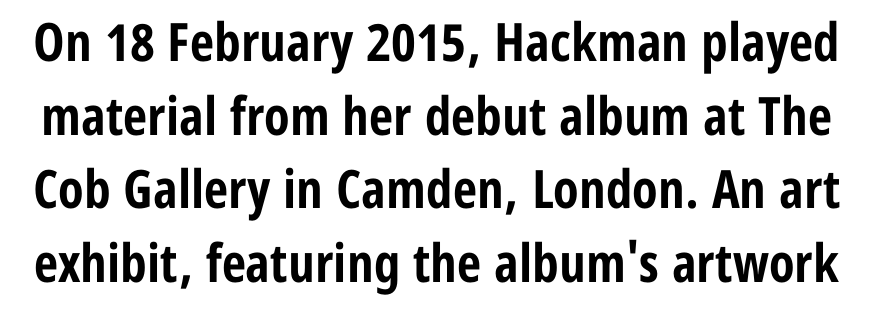
{"serif": "no", "italic": "no", "bold": "yes", "weight": "bold", "width": "condensed", "stroke_contrast": "low", "x_height": "medium", "monospaced": "no", "underline": "no", "line_spacing": "normal", "line_spacing_ratio": 1.39, "letter_spacing": "normal", "letter_spacing_em": 0.0, "glyph_px": 53}
